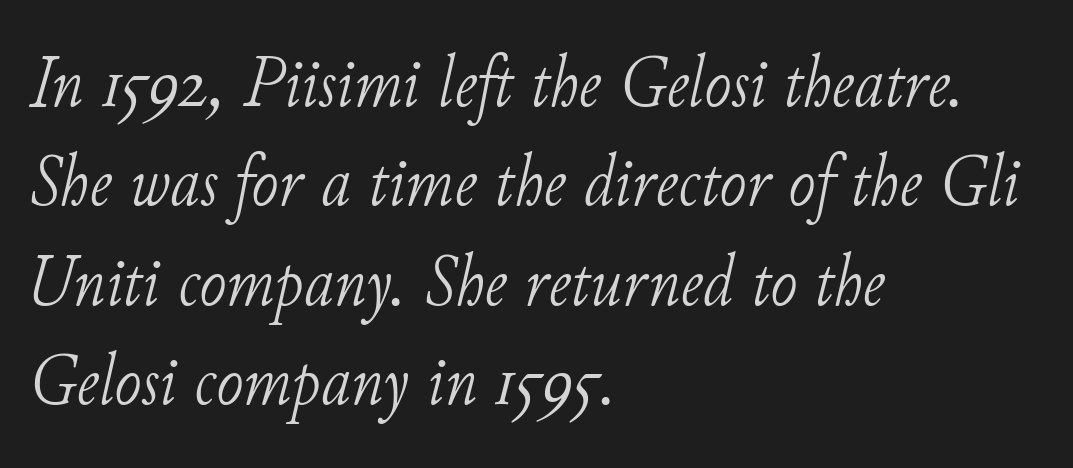
The image shows 73 px light serif type, italic (leaning right); set left-aligned, normal line spacing (1.36x), normal letter spacing, not underlined; low stroke contrast and a small x-height.
